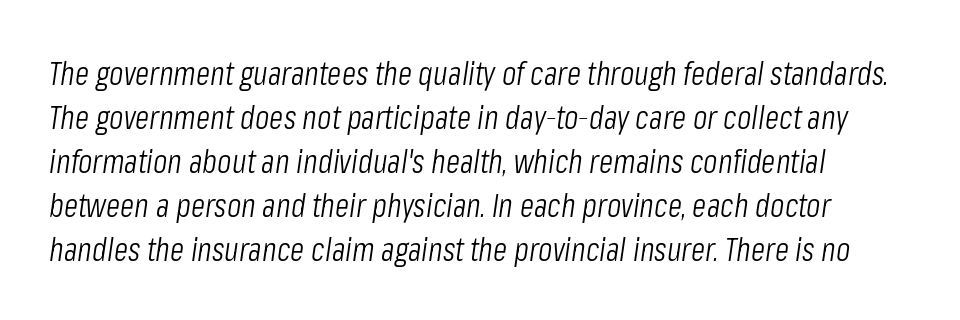
{"italic": "yes", "lean": "right", "slant_degrees": 8, "bold": "no", "weight": "light", "width": "condensed", "stroke_contrast": "low", "x_height": "medium", "monospaced": "no", "underline": "no", "line_spacing": "normal", "line_spacing_ratio": 1.33, "letter_spacing": "normal", "letter_spacing_em": 0.0, "glyph_px": 33}
